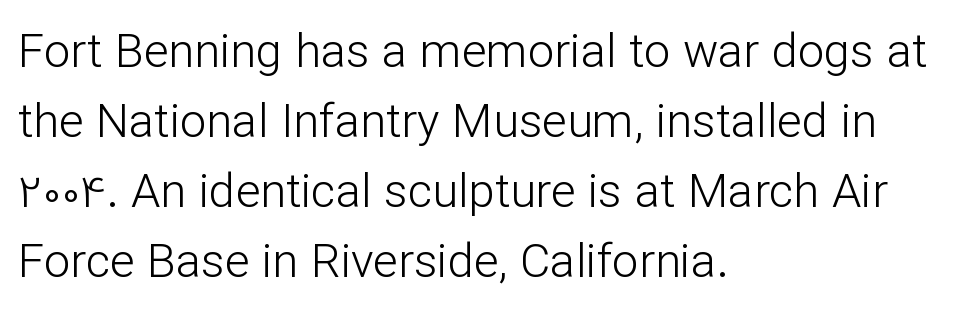
Regarding leading, the lines here are spaced in the standard way. Letterform terminals end flat and unadorned throughout the passage. Every character sits straight up, as roman type does. The rendering uses natural spacing where letterforms have individual widths.
